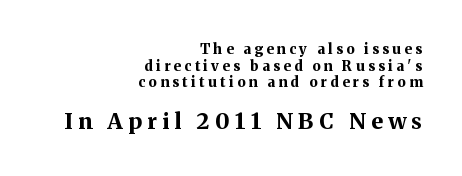
Q: Is the text bold? A: Yes.
Q: Is the text italic (slanted)? A: No, it is upright.
Q: Is the text underlined? A: No.
Q: How is the paragraph aligned? A: Right-aligned.
Q: Is the spacing between letters normal or unusually wide? A: Unusually wide.
Q: Which block of text is set in a larger size, the first (top) or the second (bottom)? A: The second (bottom) one.
